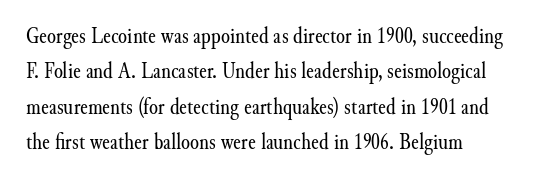
{"italic": "no", "bold": "no", "underline": "no", "align": "left", "line_spacing": "normal", "line_spacing_ratio": 1.54, "letter_spacing": "normal", "letter_spacing_em": 0.0, "glyph_px": 23}
